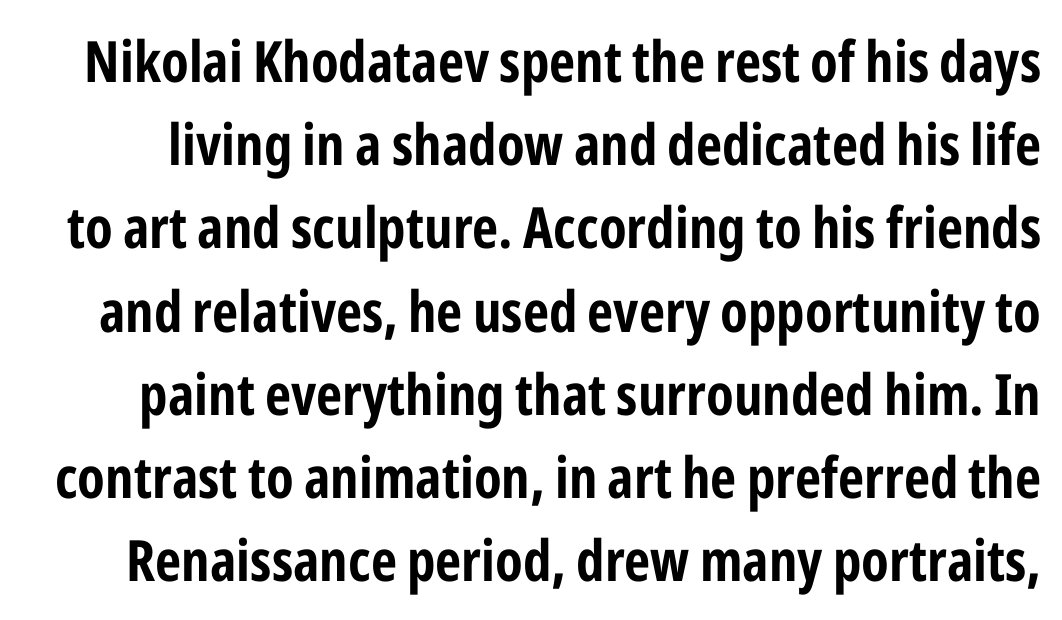
{"serif": "no", "italic": "no", "bold": "yes", "weight": "bold", "width": "condensed", "stroke_contrast": "low", "x_height": "medium", "monospaced": "no", "underline": "no", "line_spacing": "normal", "line_spacing_ratio": 1.46, "letter_spacing": "normal", "letter_spacing_em": 0.0, "glyph_px": 57}
